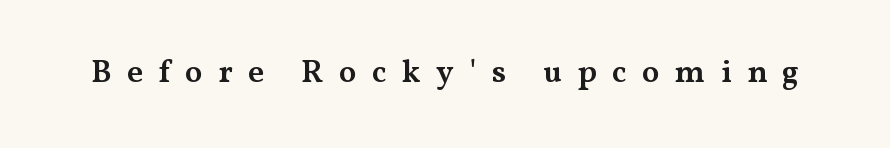
The image shows 32 px semibold, wide serif type, upright; set unusually wide letter spacing (+0.48 em), not underlined; medium stroke contrast and a medium x-height.
